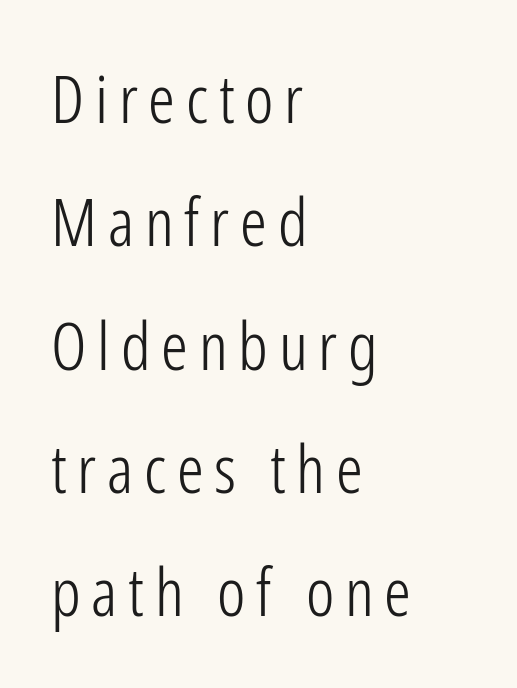
The image shows 67 px light, condensed sans-serif type, upright; set left-aligned, line spacing 1.84x, not underlined; low stroke contrast and a medium x-height.
